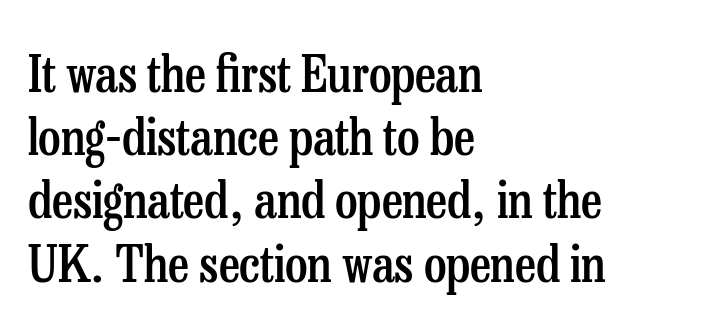
{"serif": "yes", "italic": "no", "bold": "semi", "weight": "semibold", "width": "condensed", "stroke_contrast": "low", "x_height": "medium", "monospaced": "no", "underline": "no", "align": "left", "line_spacing_ratio": 1.24, "letter_spacing": "normal", "letter_spacing_em": 0.0, "glyph_px": 51}
